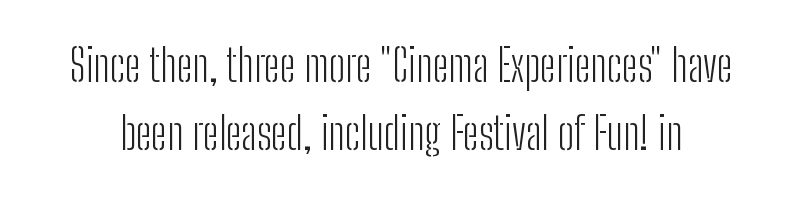
Q: Is the text bold? A: No.
Q: Is the text italic (slanted)? A: No, it is upright.
Q: Is the typeface a serif or a sans-serif typeface? A: Sans-serif.
Q: Is the text underlined? A: No.
Q: Is the spacing between letters normal or unusually wide? A: Normal.
Q: Is the spacing between lines tight, normal or loose? A: Normal.
Q: Width (condensed, normal, or wide)? A: Condensed.
Q: Stroke contrast? A: Low.
Q: x-height? A: Medium.
Q: Monospaced? A: No.
